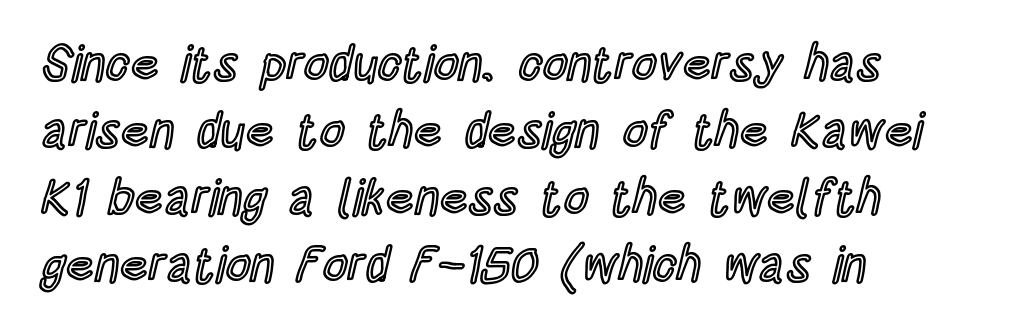
Just letters on the line, the space beneath them empty. The gaps between neighbouring characters are ordinary and unremarkable. Compared with a centered layout, this one pins lines to the left instead. Does the leading feel generous? No, just average. Proportional: the letters do not fall into vertical columns.
